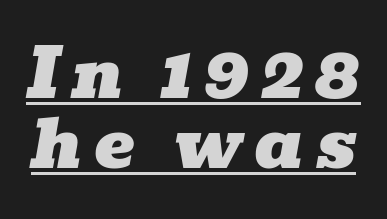
{"serif": "yes", "italic": "yes", "lean": "right", "slant_degrees": 10, "width": "wide", "stroke_contrast": "low", "x_height": "medium", "monospaced": "no", "underline": "yes", "line_spacing": "tight", "line_spacing_ratio": 1.03, "glyph_px": 68}
